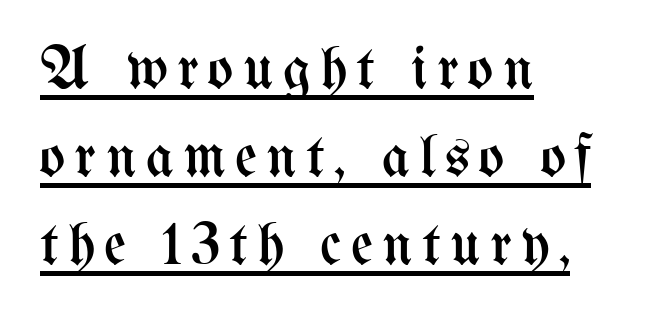
Is there an underline? Yes — a line sits under the letters. Weight: not bold — regular or lighter. This is roman type, the default non-slanted kind. All the whitespace from short lines collects on the right. This sample has the flowing, uneven cadence of proportional lettering.
